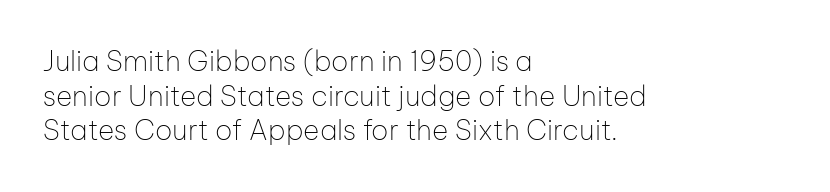
{"serif": "no", "italic": "no", "bold": "no", "weight": "thin", "width": "normal", "stroke_contrast": "low", "x_height": "medium", "monospaced": "no", "underline": "no", "align": "left", "line_spacing_ratio": 1.24, "letter_spacing": "normal", "letter_spacing_em": 0.0, "glyph_px": 28}
